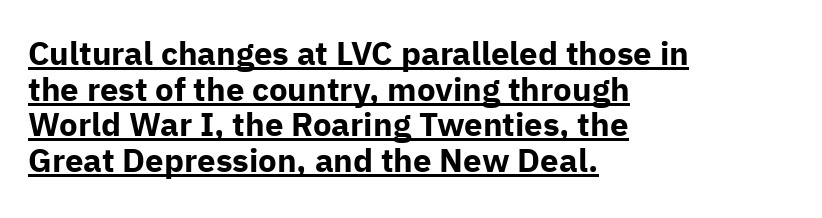
The image shows 33 px bold sans-serif type, upright; set left-aligned, tight line spacing (1.08x), normal letter spacing, underlined; low stroke contrast and a medium x-height.
